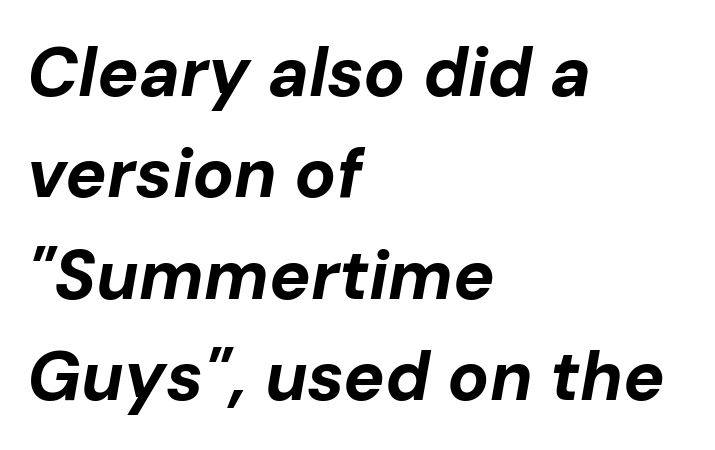
Q: Is the text bold? A: Yes.
Q: Is the text italic (slanted)? A: Yes, it leans right by about 10 degrees.
Q: Is the text underlined? A: No.
Q: How is the paragraph aligned? A: Left-aligned.
Q: Is the spacing between letters normal or unusually wide? A: Normal.
Q: Is the spacing between lines tight, normal or loose? A: Normal.
Q: Width (condensed, normal, or wide)? A: Normal.
Q: Stroke contrast? A: Low.
Q: x-height? A: Medium.
Q: Monospaced? A: No.
